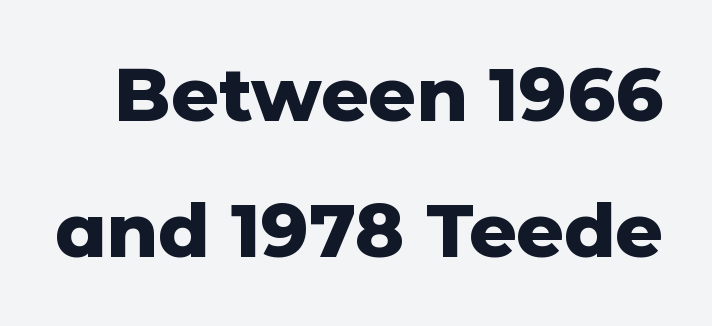
The image shows 74 px heavy sans-serif type, upright; set line spacing 1.84x, normal letter spacing, not underlined; low stroke contrast and a medium x-height.
